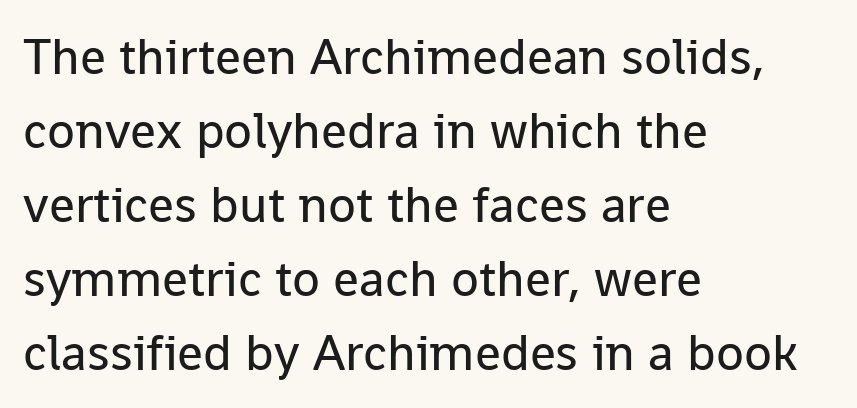
Q: Is the text bold? A: No.
Q: Is the text italic (slanted)? A: No, it is upright.
Q: Is the typeface a serif or a sans-serif typeface? A: Sans-serif.
Q: Is the text underlined? A: No.
Q: How is the paragraph aligned? A: Left-aligned.
Q: Is the spacing between letters normal or unusually wide? A: Normal.
Q: Is the spacing between lines tight, normal or loose? A: Normal.
Q: Width (condensed, normal, or wide)? A: Normal.
Q: Stroke contrast? A: Low.
Q: x-height? A: Medium.
Q: Monospaced? A: No.
